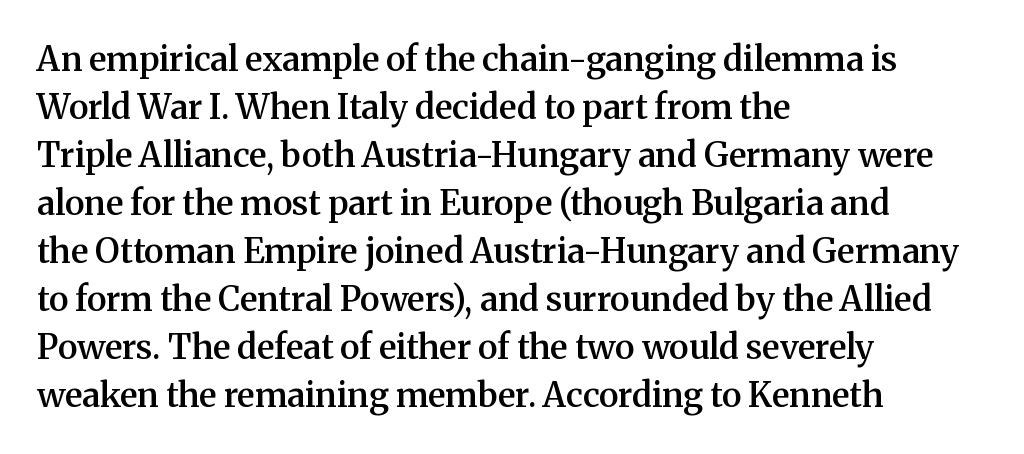
The image shows 34 px semibold serif type, upright; set left-aligned, normal line spacing (1.41x), normal letter spacing, not underlined; medium stroke contrast and a medium x-height.
